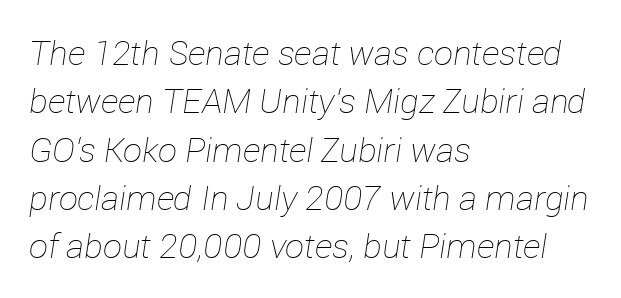
These lines are rendered in a variable-pitch font. Vertical spacing — default. Words float on clear page, feet unadorned. These lines stack with their left ends in a neat column. Letters have the restrained weight of plain body copy at most.
